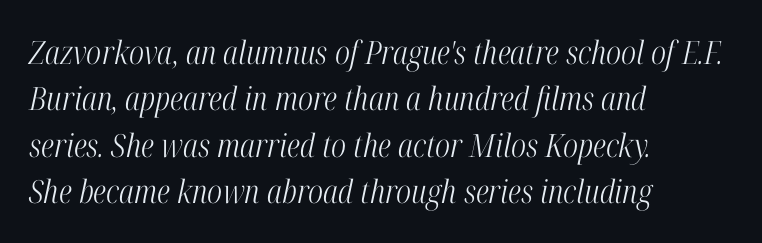
The rendering uses a moderate line-height, typical for paragraphs. Words float on clear page, feet unadorned. These lines are rendered in a variable-pitch font. Font category for this specimen: serif. Visually the block forms a straight wall on the left and a jagged coastline on the right.
